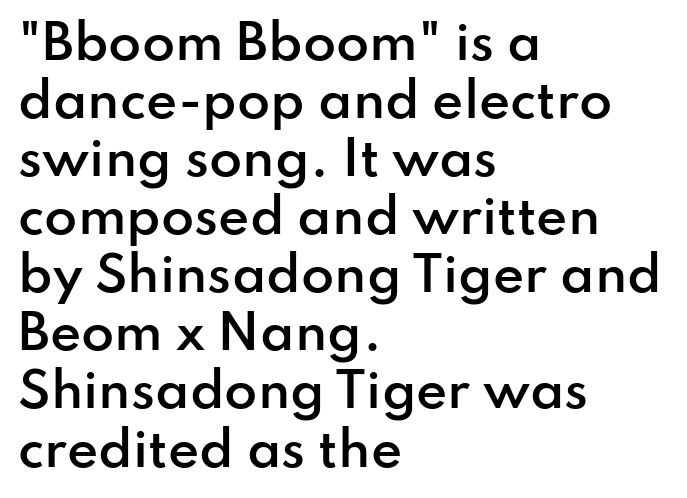
Are there feet on the stems? There aren't — it's a sans. Is this a fixed-width face? No — the glyphs have proportional, varying widths. This is roman type, the default non-slanted kind. This is moderately heavy type, rendered in semibold. Alignment: flush left.
